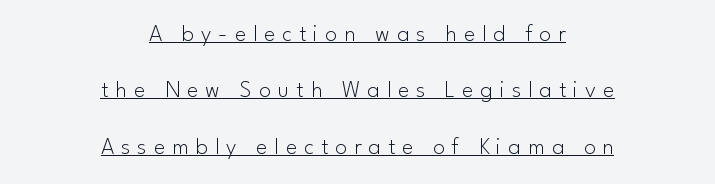
The image shows 24 px text type, upright; set centered, loose line spacing (2.35x), unusually wide letter spacing (+0.29 em), underlined.
